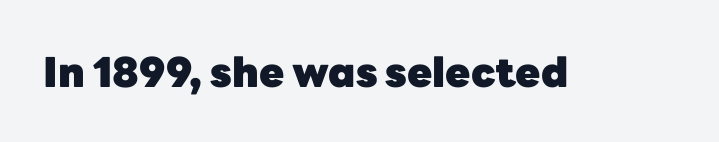
{"serif": "no", "italic": "no", "bold": "yes", "weight": "heavy", "width": "normal", "stroke_contrast": "low", "x_height": "medium", "monospaced": "no", "underline": "no", "letter_spacing": "normal", "letter_spacing_em": 0.0, "glyph_px": 41}
